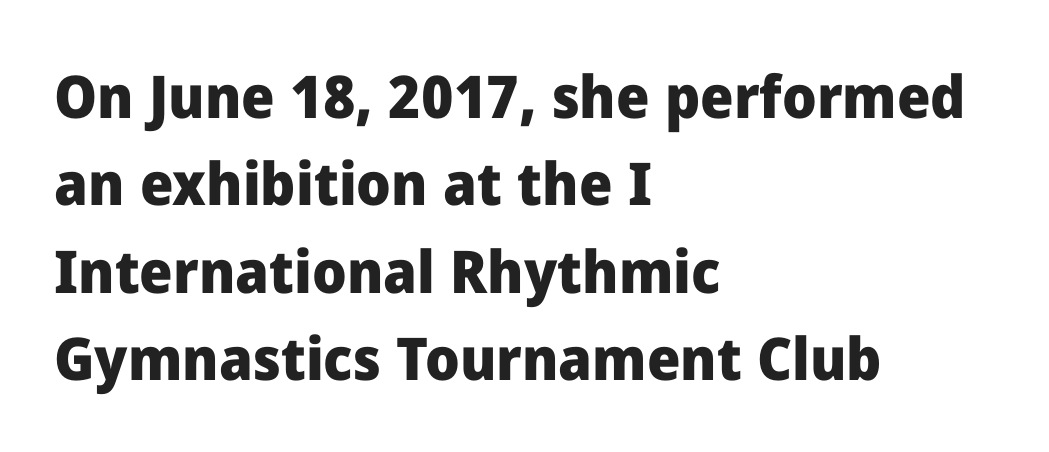
{"serif": "no", "italic": "no", "bold": "yes", "weight": "heavy", "width": "normal", "stroke_contrast": "low", "x_height": "medium", "monospaced": "no", "underline": "no", "align": "left", "line_spacing": "normal", "line_spacing_ratio": 1.48, "letter_spacing": "normal", "letter_spacing_em": 0.0, "glyph_px": 59}
